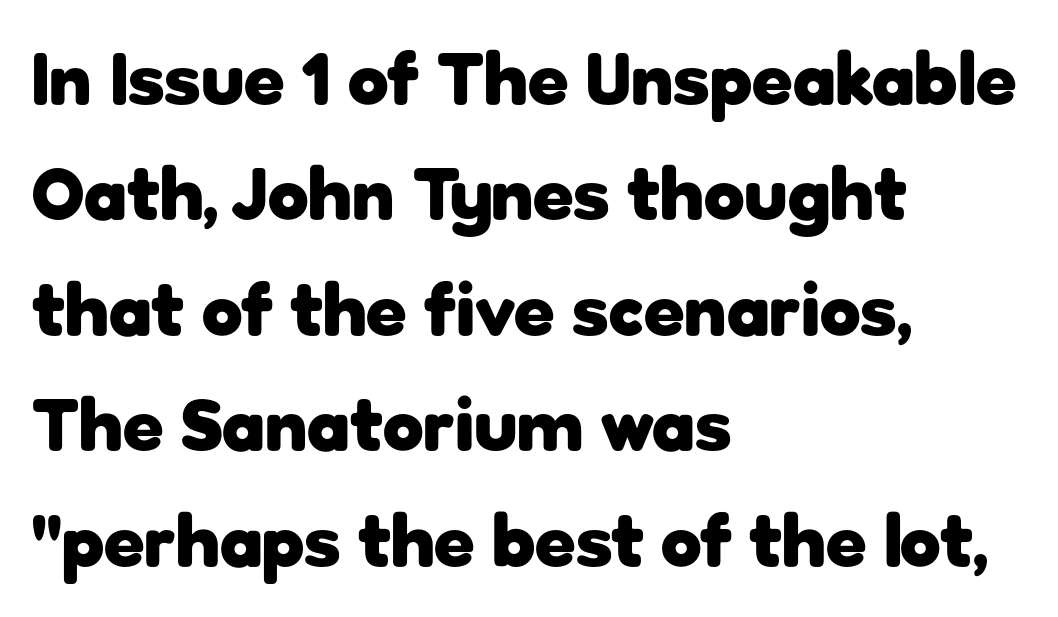
Q: Is the text bold? A: Yes.
Q: Is the text italic (slanted)? A: No, it is upright.
Q: Is the typeface a serif or a sans-serif typeface? A: Sans-serif.
Q: Is the text underlined? A: No.
Q: How is the paragraph aligned? A: Left-aligned.
Q: Is the spacing between letters normal or unusually wide? A: Normal.
Q: Is the spacing between lines tight, normal or loose? A: Normal.
Q: Width (condensed, normal, or wide)? A: Normal.
Q: Stroke contrast? A: Low.
Q: x-height? A: Medium.
Q: Monospaced? A: No.
